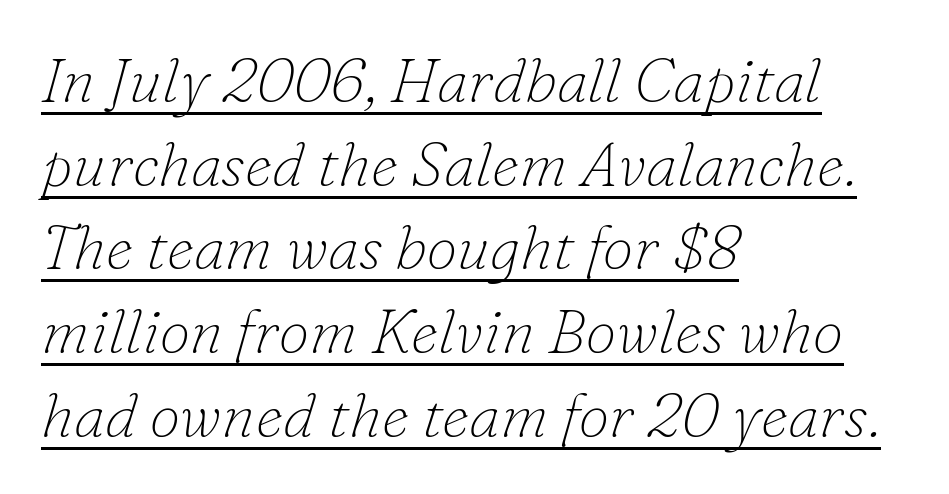
{"serif": "yes", "italic": "yes", "lean": "right", "slant_degrees": 16, "bold": "no", "weight": "thin", "width": "normal", "stroke_contrast": "low", "x_height": "small", "monospaced": "no", "underline": "yes", "align": "left", "line_spacing": "normal", "line_spacing_ratio": 1.35, "letter_spacing": "normal", "letter_spacing_em": 0.0, "glyph_px": 62}
